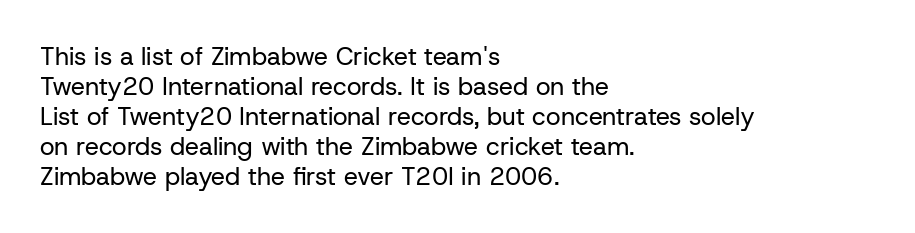
The image shows 25 px text type, upright; set left-aligned, line spacing 1.2x, normal letter spacing, not underlined.
